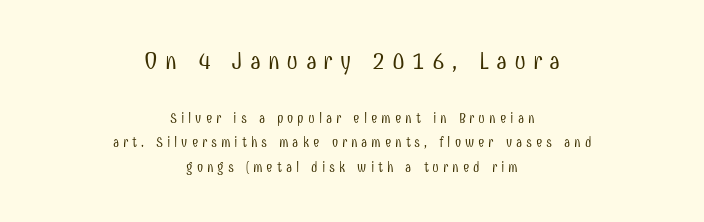
{"italic": "no", "bold": "no", "underline": "no", "align": "center", "line_spacing_ratio": 1.75, "letter_spacing": "wide", "letter_spacing_em": 0.28, "larger_block": "first", "size_ratio": 1.79, "glyph_px": 25}
